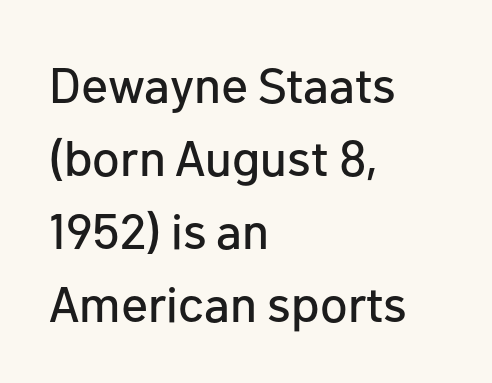
The designer went with a sans here, leaving each stem footless. Vertically, the passage feels balanced, rows spaced as you'd expect. Notice how the passage keeps a crisp vertical edge on the left only. Descenders hang freely into open space. Notice how the stems are strictly vertical — no italics here. Honestly, the letter spacing is just normal — you wouldn't notice it.
